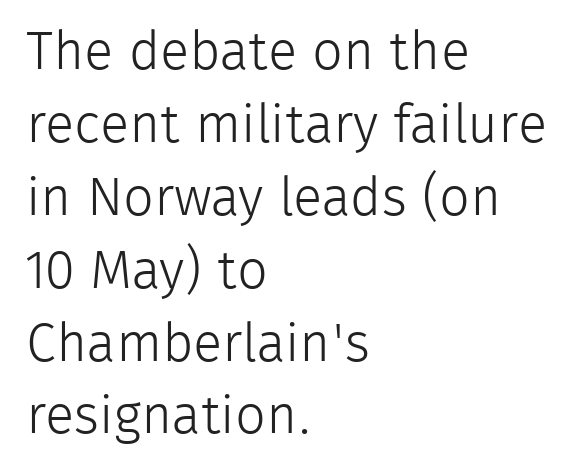
{"serif": "no", "italic": "no", "bold": "no", "weight": "light", "width": "normal", "stroke_contrast": "low", "x_height": "medium", "monospaced": "no", "underline": "no", "align": "left", "line_spacing": "normal", "line_spacing_ratio": 1.35, "letter_spacing": "normal", "letter_spacing_em": 0.0, "glyph_px": 54}
